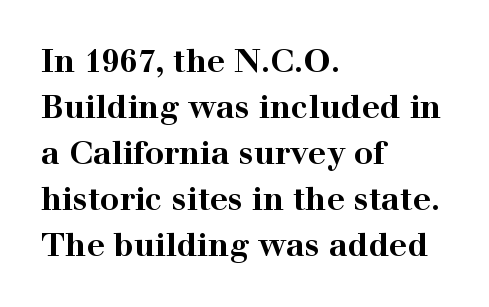
Q: Is the text bold? A: Yes.
Q: Is the text italic (slanted)? A: No, it is upright.
Q: Is the typeface a serif or a sans-serif typeface? A: Serif.
Q: Is the text underlined? A: No.
Q: How is the paragraph aligned? A: Left-aligned.
Q: Is the spacing between letters normal or unusually wide? A: Normal.
Q: Is the spacing between lines tight, normal or loose? A: Normal.
Q: Width (condensed, normal, or wide)? A: Wide.
Q: Stroke contrast? A: High.
Q: x-height? A: Medium.
Q: Monospaced? A: No.
